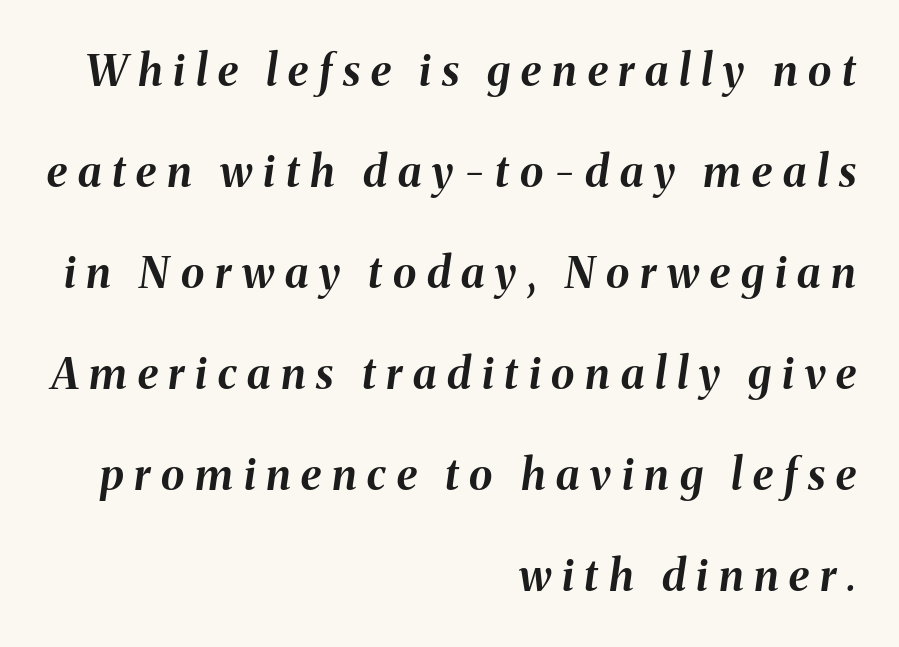
The image shows 43 px bold type, italic (leaning right); set right-aligned, loose line spacing (2.35x), unusually wide letter spacing (+0.25 em), not underlined; medium stroke contrast and a medium x-height.
